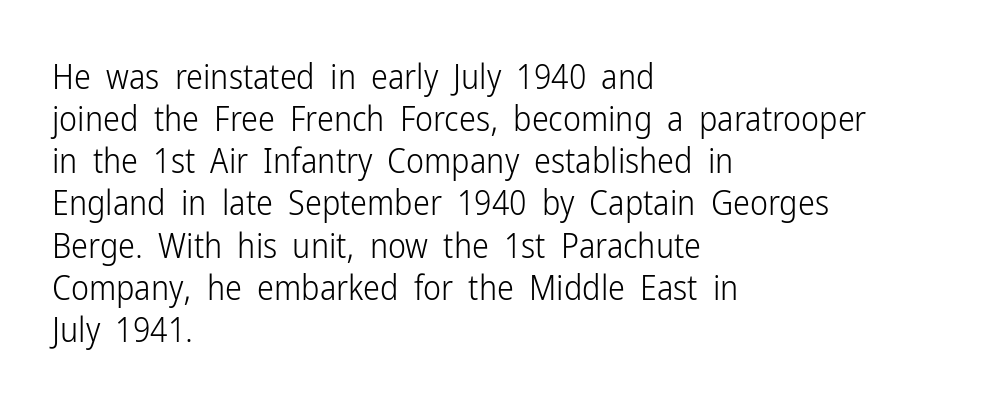
Decoration check: the copy has no underline. Heaviness? Minimal to ordinary, like unemphasized prose. Horizontal alignment here is leftward, the default for most running prose. Notice how the stems are strictly vertical — no italics here. The face used here is a sans, in the tradition of grotesques and geometrics.
